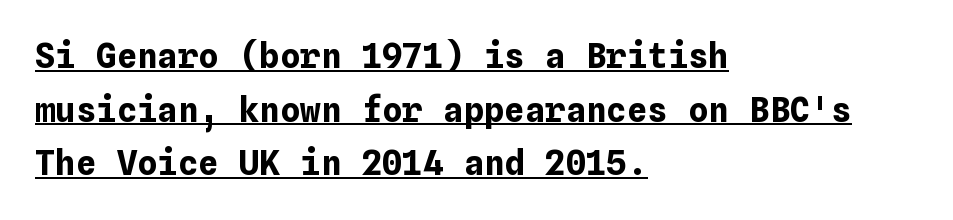
The horizontal fit of the characters is conventional and even. Is the type bold? Yes — the strokes are clearly thick and heavy. Whoever set this chose a conventional vertical rhythm. This sample is left-justified, so line endings fall wherever the words run out. Vertical strokes here are truly vertical. The sample's only ornament is a line tracing under the words.
